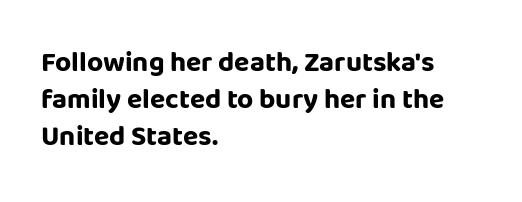
Q: Is the text bold? A: Yes.
Q: Is the text italic (slanted)? A: No, it is upright.
Q: Is the typeface a serif or a sans-serif typeface? A: Sans-serif.
Q: Is the text underlined? A: No.
Q: How is the paragraph aligned? A: Left-aligned.
Q: Is the spacing between letters normal or unusually wide? A: Normal.
Q: Is the spacing between lines tight, normal or loose? A: Normal.
Q: Width (condensed, normal, or wide)? A: Normal.
Q: Stroke contrast? A: Low.
Q: x-height? A: Large.
Q: Monospaced? A: No.
